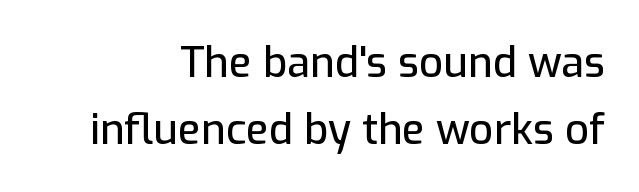
The image shows 42 px sans-serif type, upright; set normal line spacing (1.59x), normal letter spacing, not underlined; low stroke contrast and a medium x-height.
